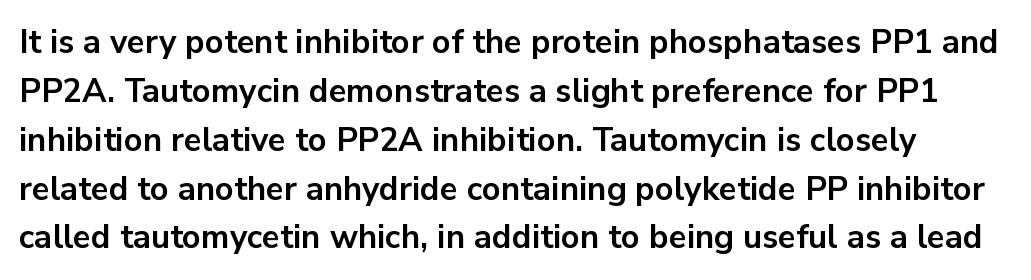
The image shows 33 px bold sans-serif type, upright; set normal line spacing (1.48x), normal letter spacing, not underlined; low stroke contrast and a medium x-height.
